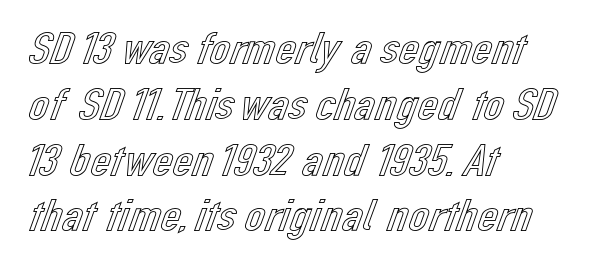
{"width": "normal", "x_height": "medium", "monospaced": "no", "underline": "no", "align": "left", "line_spacing_ratio": 1.24, "letter_spacing": "normal", "letter_spacing_em": 0.0, "glyph_px": 45}
